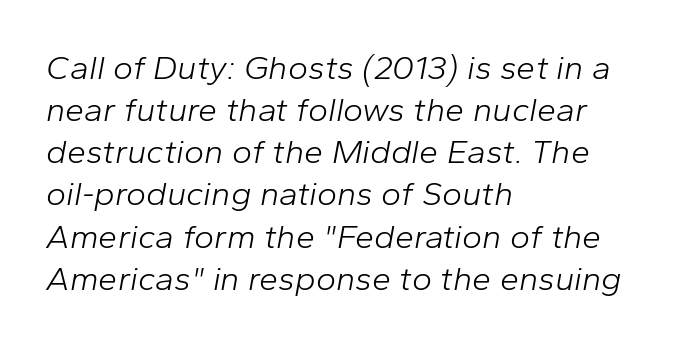
{"italic": "yes", "lean": "right", "slant_degrees": 10, "bold": "no", "weight": "light", "width": "normal", "stroke_contrast": "low", "x_height": "medium", "monospaced": "no", "underline": "no", "align": "left", "line_spacing_ratio": 1.24, "letter_spacing": "normal", "letter_spacing_em": 0.0, "glyph_px": 34}
